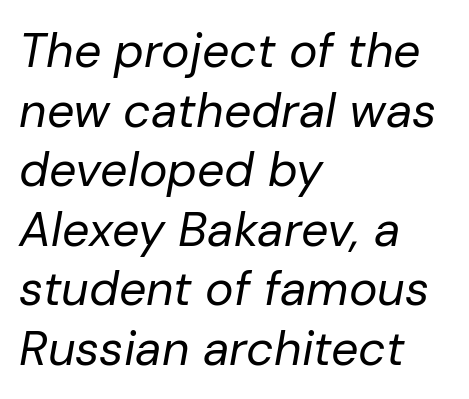
Characters follow at the spacing the type designer built in. Any mark beneath the type? The region is blank. Character widths vary here, with narrow letters taking less room than wide ones. The typesetting does not lean heavy: it is not bold. The ragged edge is on the right, which tells us the setting is flush left.
